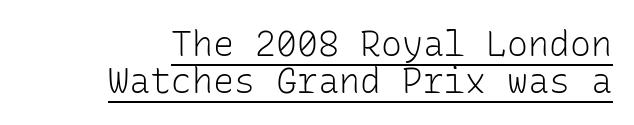
Q: Is the text bold? A: No.
Q: Is the text italic (slanted)? A: No, it is upright.
Q: Is the typeface a serif or a sans-serif typeface? A: Sans-serif.
Q: Is the text underlined? A: Yes.
Q: Is the spacing between letters normal or unusually wide? A: Normal.
Q: Is the spacing between lines tight, normal or loose? A: Tight.
Q: Width (condensed, normal, or wide)? A: Normal.
Q: Stroke contrast? A: Low.
Q: x-height? A: Medium.
Q: Monospaced? A: Yes.
